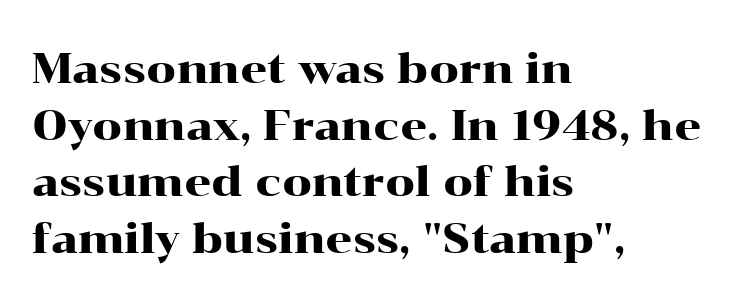
{"serif": "yes", "italic": "no", "width": "wide", "stroke_contrast": "high", "x_height": "medium", "monospaced": "no", "underline": "no", "align": "left", "line_spacing": "normal", "line_spacing_ratio": 1.35, "letter_spacing": "normal", "letter_spacing_em": 0.0, "glyph_px": 42}
